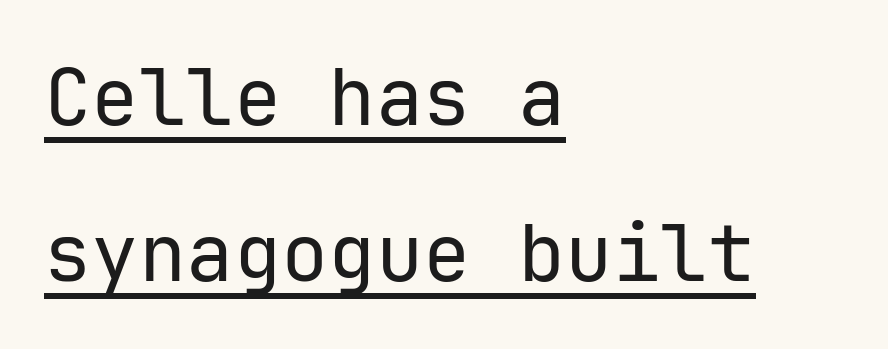
The horizontal fit of the characters is conventional and even. You can tell from the bare stems that sans-serif type was used. This is roman type, the default non-slanted kind. Is there much room between lines? Yes — plenty of vertical air separates them. You could count columns in this text — the font is strictly monospaced.
